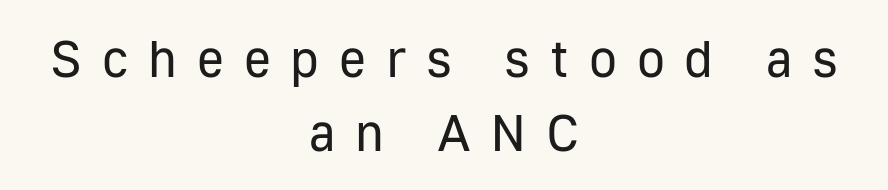
This sample is center-justified, so both line endings float freely. Are there feet on the stems? There aren't — it's a sans. Ink coverage per letter is moderate at most. Does extra space separate the letters? Yes, quite a lot of it. A normal amount of white space separates one row of letters from the next.
